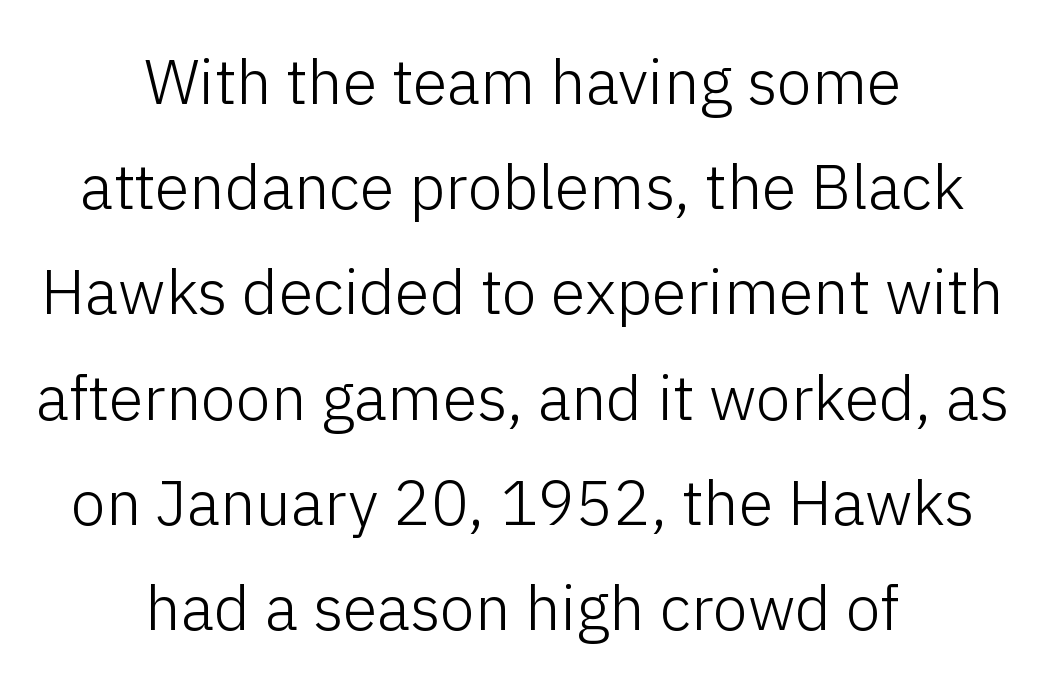
The image shows 63 px light sans-serif type, upright; set centered, normal line spacing (1.67x), normal letter spacing, not underlined; low stroke contrast and a medium x-height.
